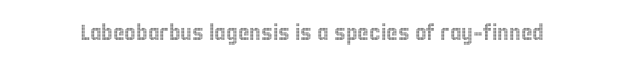
The image shows 22 px text type, upright; set normal letter spacing, not underlined.
